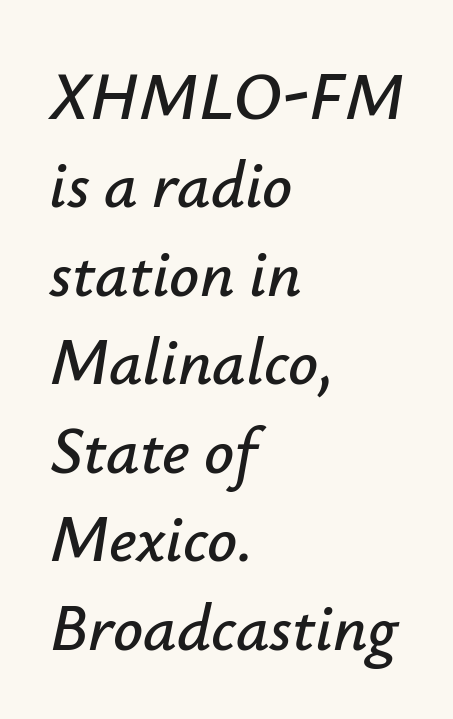
Q: Is the text italic (slanted)? A: Yes, it leans right by about 12 degrees.
Q: Is the text underlined? A: No.
Q: How is the paragraph aligned? A: Left-aligned.
Q: Is the spacing between letters normal or unusually wide? A: Normal.
Q: Is the spacing between lines tight, normal or loose? A: Normal.
Q: Width (condensed, normal, or wide)? A: Normal.
Q: Stroke contrast? A: Low.
Q: x-height? A: Small.
Q: Monospaced? A: No.
